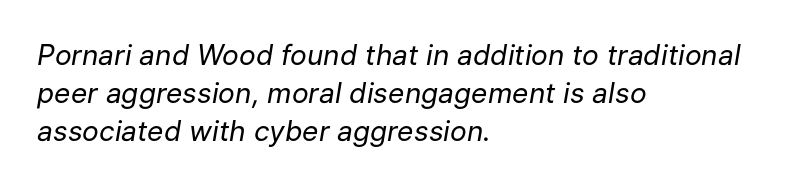
Spacing verdict: proportional, widths tailored to each character. This block has exactly the height ordinary leading produces. Summary of weight: not heavy and not bold. Nobody drew a line under any word here.
